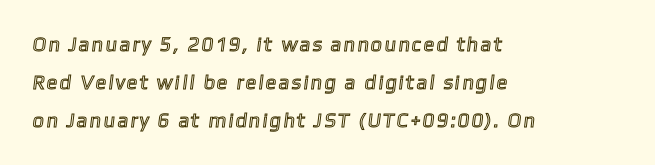
The text block is weighted toward the left margin, trailing off unevenly rightward. Descenders are the only things crossing below the line. The leading is generous, giving the passage an open texture.
